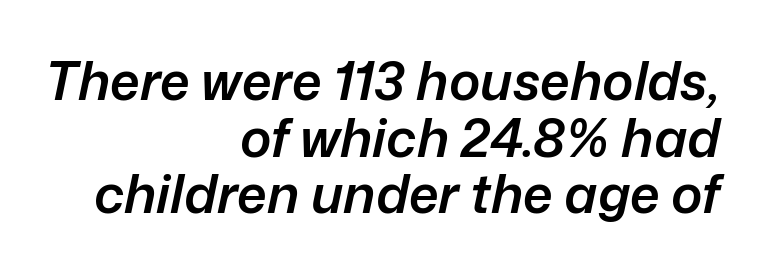
The image shows 53 px semibold type, italic (leaning right); set right-aligned, tight line spacing (1.07x), normal letter spacing, not underlined; low stroke contrast and a medium x-height.
